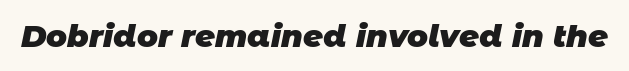
The image shows 31 px heavy sans-serif type; set normal letter spacing, not underlined; low stroke contrast and a large x-height.
